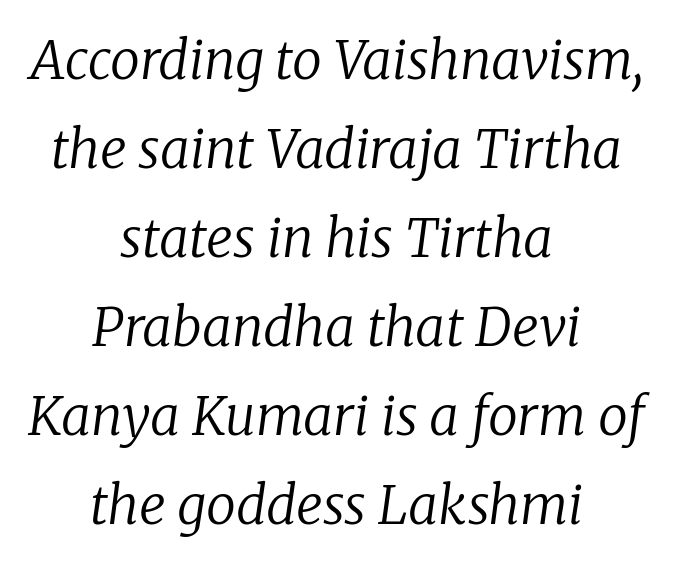
The image shows 53 px regular-weight serif type, italic (leaning right); set centered, normal line spacing (1.68x), normal letter spacing, not underlined; low stroke contrast and a medium x-height.
